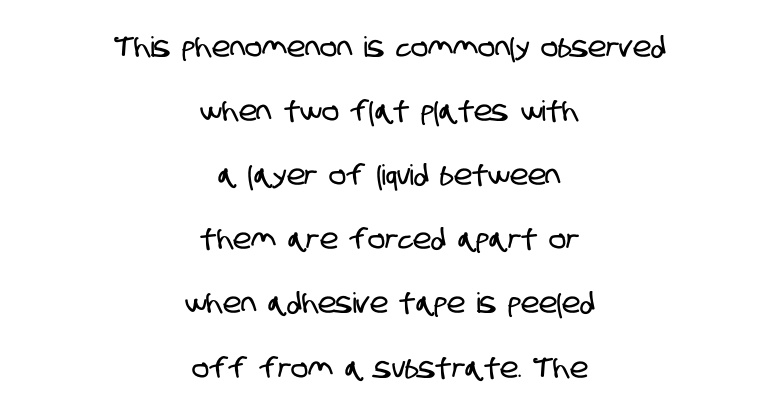
The image shows 28 px condensed sans-serif type; set centered, loose line spacing (2.29x), normal letter spacing, not underlined; low stroke contrast and a large x-height.
